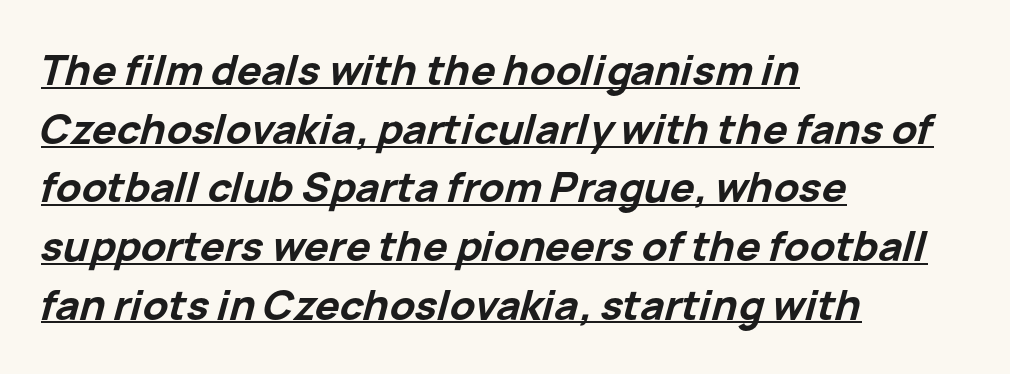
The image shows 41 px bold type, italic (leaning right); set left-aligned, normal line spacing (1.43x), normal letter spacing, underlined; low stroke contrast and a medium x-height.
